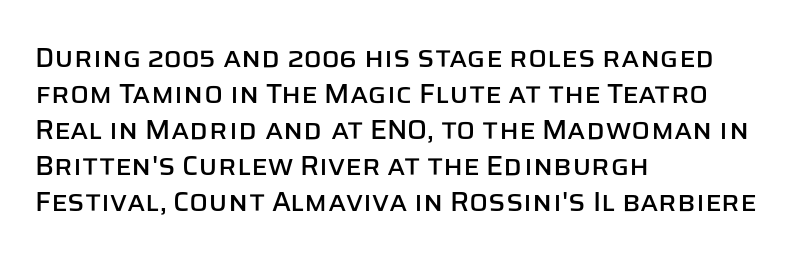
{"serif": "no", "italic": "no", "width": "normal", "stroke_contrast": "low", "x_height": "large", "monospaced": "no", "underline": "no", "align": "left", "line_spacing": "normal", "line_spacing_ratio": 1.29, "letter_spacing": "normal", "letter_spacing_em": 0.0, "glyph_px": 28}
